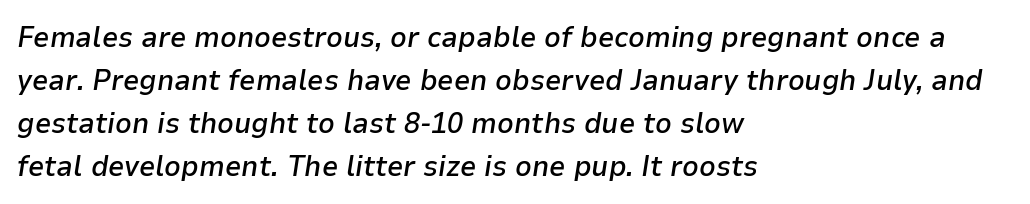
The image shows 29 px semibold type, italic (leaning right); set left-aligned, normal line spacing (1.48x), normal letter spacing, not underlined; low stroke contrast and a medium x-height.
